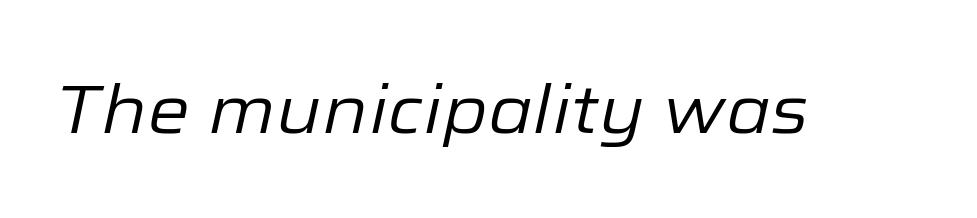
Q: Is the text bold? A: No.
Q: Is the text italic (slanted)? A: Yes, it leans right by about 12 degrees.
Q: Is the text underlined? A: No.
Q: Is the spacing between letters normal or unusually wide? A: Normal.
Q: Width (condensed, normal, or wide)? A: Normal.
Q: Stroke contrast? A: Low.
Q: x-height? A: Medium.
Q: Monospaced? A: No.
